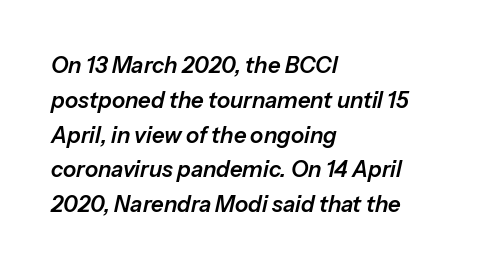
Q: Is the text italic (slanted)? A: Yes, it leans right by about 13 degrees.
Q: Is the text underlined? A: No.
Q: How is the paragraph aligned? A: Left-aligned.
Q: Is the spacing between letters normal or unusually wide? A: Normal.
Q: Is the spacing between lines tight, normal or loose? A: Normal.
